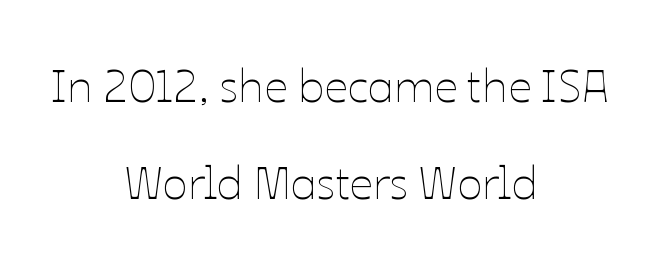
Q: Is the text bold? A: No.
Q: Is the text italic (slanted)? A: No, it is upright.
Q: Is the text underlined? A: No.
Q: How is the paragraph aligned? A: Centered.
Q: Is the spacing between letters normal or unusually wide? A: Normal.
Q: Is the spacing between lines tight, normal or loose? A: Loose.
Q: Width (condensed, normal, or wide)? A: Normal.
Q: Stroke contrast? A: Low.
Q: x-height? A: Medium.
Q: Monospaced? A: No.
